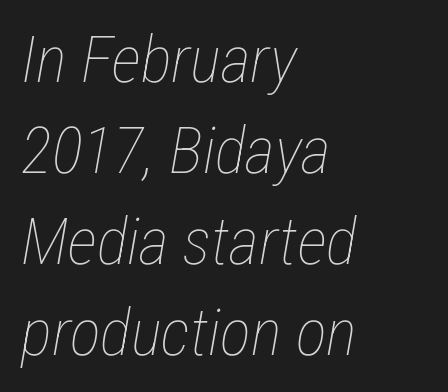
{"italic": "yes", "lean": "right", "slant_degrees": 12, "bold": "no", "weight": "thin", "width": "condensed", "stroke_contrast": "low", "x_height": "medium", "monospaced": "no", "underline": "no", "align": "left", "line_spacing": "normal", "line_spacing_ratio": 1.4, "letter_spacing": "normal", "letter_spacing_em": 0.0, "glyph_px": 65}
